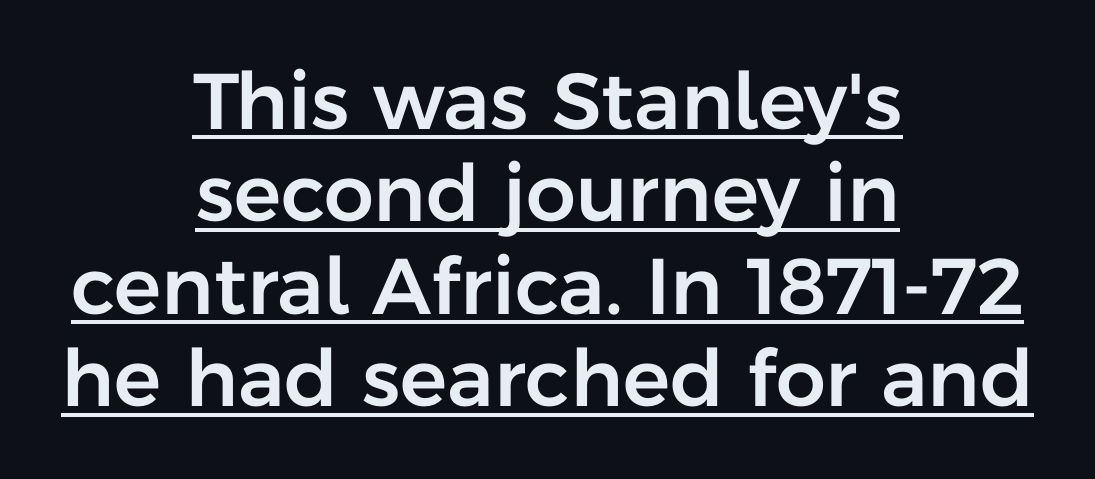
Q: Is the text italic (slanted)? A: No, it is upright.
Q: Is the typeface a serif or a sans-serif typeface? A: Sans-serif.
Q: Is the text underlined? A: Yes.
Q: How is the paragraph aligned? A: Centered.
Q: Is the spacing between letters normal or unusually wide? A: Normal.
Q: Width (condensed, normal, or wide)? A: Normal.
Q: Stroke contrast? A: Low.
Q: x-height? A: Medium.
Q: Monospaced? A: No.
